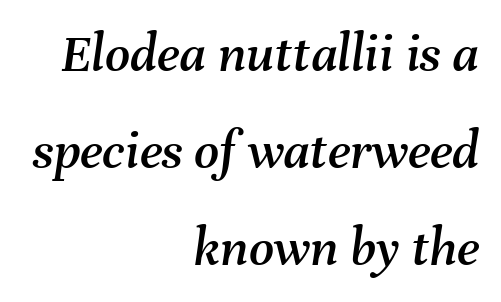
The image shows 55 px text type, italic (leaning right); set right-aligned, line spacing 1.76x, normal letter spacing, not underlined; medium stroke contrast and a medium x-height.
